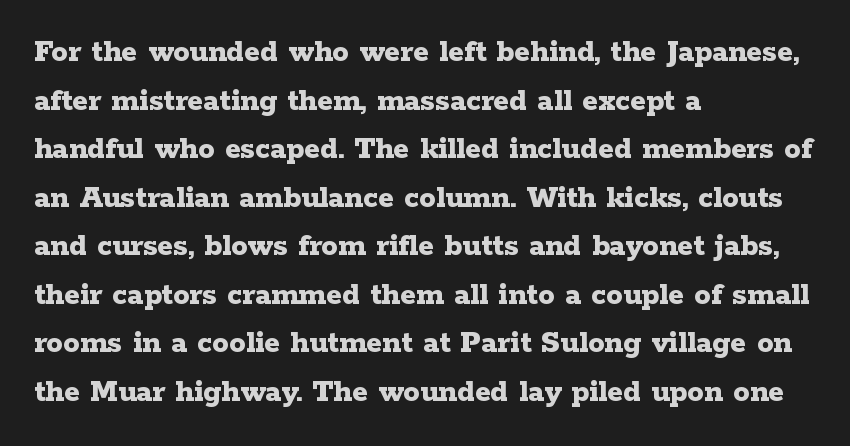
Q: Is the text bold? A: Yes.
Q: Is the text italic (slanted)? A: No, it is upright.
Q: Is the typeface a serif or a sans-serif typeface? A: Serif.
Q: Is the text underlined? A: No.
Q: How is the paragraph aligned? A: Left-aligned.
Q: Is the spacing between letters normal or unusually wide? A: Normal.
Q: Is the spacing between lines tight, normal or loose? A: Normal.
Q: Width (condensed, normal, or wide)? A: Wide.
Q: Stroke contrast? A: Low.
Q: x-height? A: Medium.
Q: Monospaced? A: No.
